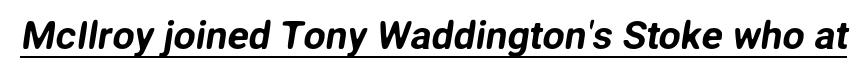
The image shows 39 px sans-serif type; set normal letter spacing, underlined; low stroke contrast and a medium x-height.
